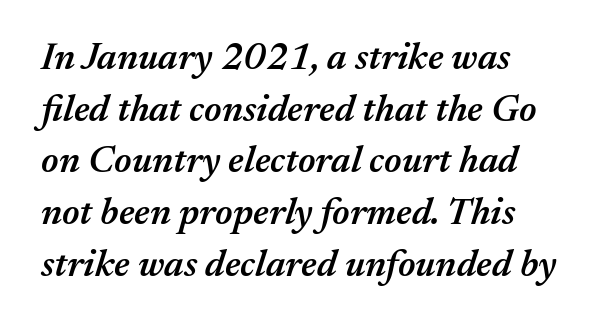
{"italic": "yes", "lean": "right", "slant_degrees": 17, "bold": "semi", "weight": "semibold", "width": "normal", "stroke_contrast": "medium", "x_height": "medium", "monospaced": "no", "underline": "no", "align": "left", "line_spacing": "normal", "line_spacing_ratio": 1.36, "letter_spacing": "normal", "letter_spacing_em": 0.0, "glyph_px": 38}
